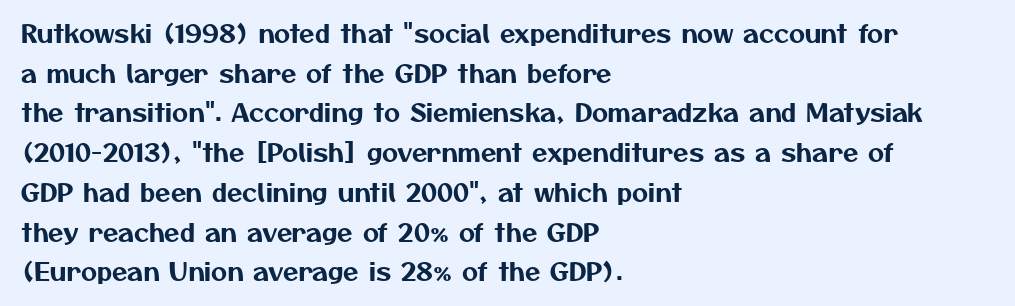
{"underline": "no", "align": "left", "line_spacing": "normal", "line_spacing_ratio": 1.59, "letter_spacing": "normal", "letter_spacing_em": 0.0, "glyph_px": 25}
